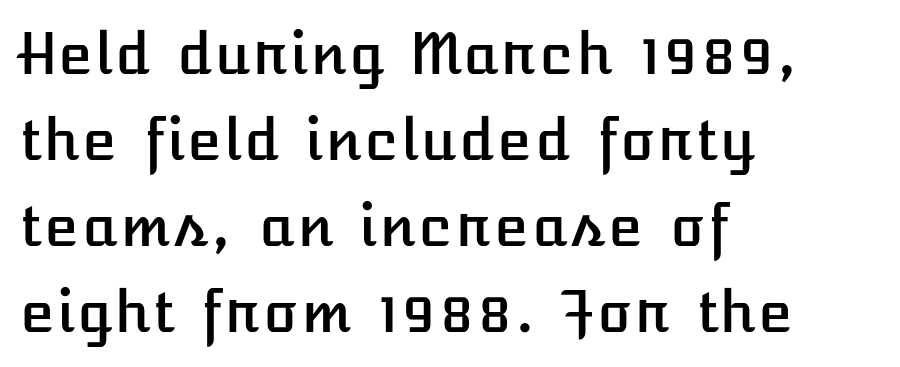
Q: Is the text italic (slanted)? A: No, it is upright.
Q: Is the text underlined? A: No.
Q: How is the paragraph aligned? A: Left-aligned.
Q: Is the spacing between letters normal or unusually wide? A: Normal.
Q: Is the spacing between lines tight, normal or loose? A: Normal.
Q: Width (condensed, normal, or wide)? A: Normal.
Q: Stroke contrast? A: Low.
Q: x-height? A: Medium.
